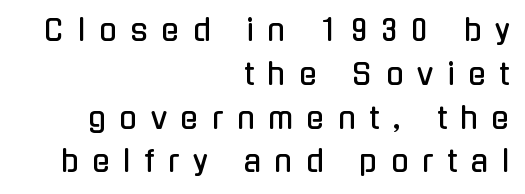
The rag falls on the left side of this text block. The tracking reads as deliberately expanded to a designer's eye. Classification — sans serif. Normally led — the rows are evenly, conventionally spaced. Check the space under the baseline: it is left empty. Do the characters align in a grid? No, the font is proportional.
